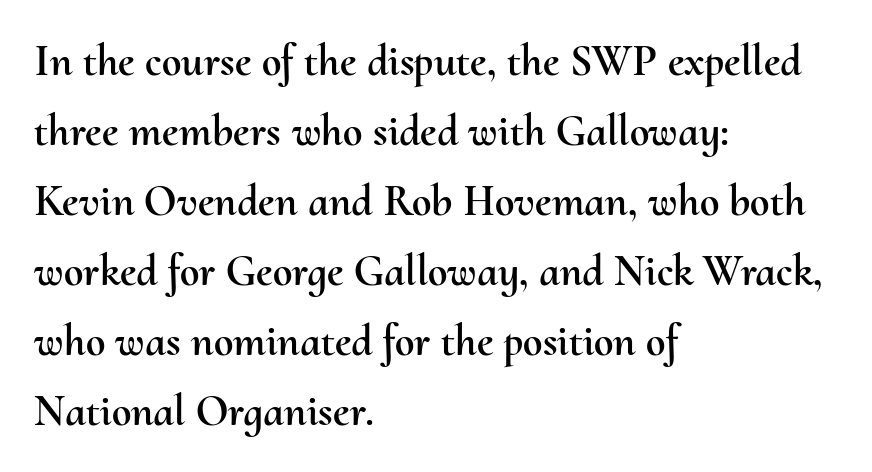
Q: Is the text italic (slanted)? A: No, it is upright.
Q: Is the text underlined? A: No.
Q: How is the paragraph aligned? A: Left-aligned.
Q: Is the spacing between letters normal or unusually wide? A: Normal.
Q: Is the spacing between lines tight, normal or loose? A: Normal.
Q: Width (condensed, normal, or wide)? A: Normal.
Q: Stroke contrast? A: Medium.
Q: x-height? A: Small.
Q: Monospaced? A: No.
